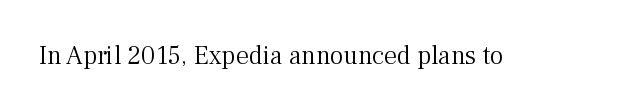
Q: Is the text bold? A: No.
Q: Is the text italic (slanted)? A: No, it is upright.
Q: Is the text underlined? A: No.
Q: Is the spacing between letters normal or unusually wide? A: Normal.
